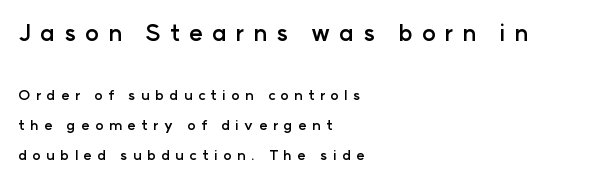
Between one letter and the next there's a generous, obvious gap. The typesetter chose a ragged-right arrangement here. Quick note: underline off. Block one is the big one; block two sits smaller underneath. The letters stand straight up with perfectly vertical stems.
